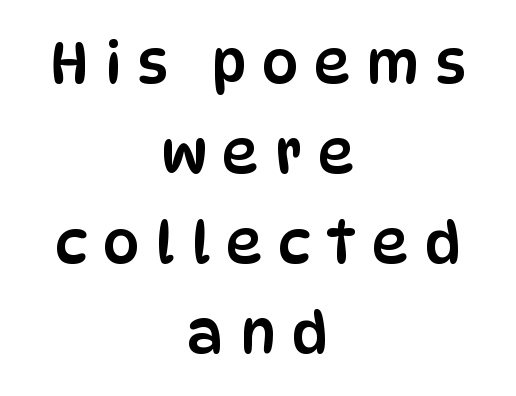
Q: Is the text italic (slanted)? A: No, it is upright.
Q: Is the typeface a serif or a sans-serif typeface? A: Sans-serif.
Q: Is the text underlined? A: No.
Q: How is the paragraph aligned? A: Centered.
Q: Is the spacing between letters normal or unusually wide? A: Unusually wide.
Q: Is the spacing between lines tight, normal or loose? A: Normal.
Q: Width (condensed, normal, or wide)? A: Condensed.
Q: Stroke contrast? A: Low.
Q: x-height? A: Large.
Q: Monospaced? A: No.
